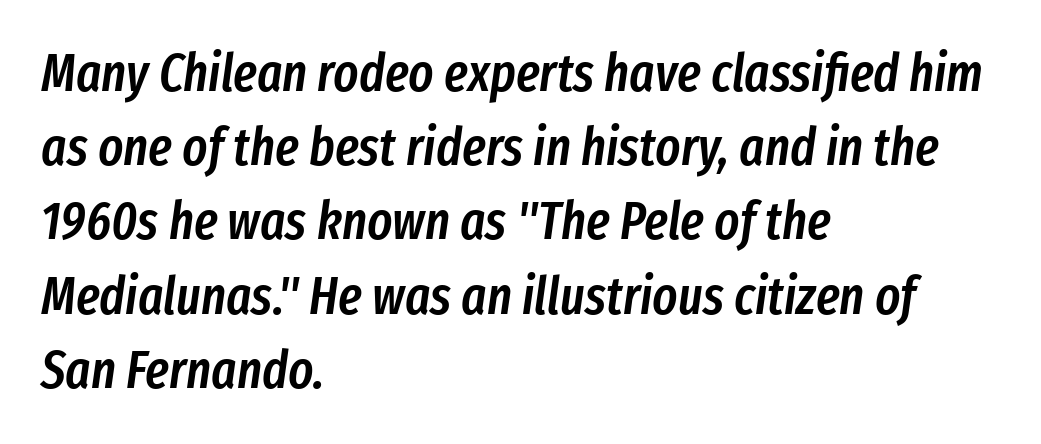
Q: Is the text bold? A: Semi-bold.
Q: Is the text italic (slanted)? A: Yes, it leans right by about 8 degrees.
Q: Is the text underlined? A: No.
Q: How is the paragraph aligned? A: Left-aligned.
Q: Is the spacing between letters normal or unusually wide? A: Normal.
Q: Is the spacing between lines tight, normal or loose? A: Normal.
Q: Width (condensed, normal, or wide)? A: Condensed.
Q: Stroke contrast? A: Low.
Q: x-height? A: Medium.
Q: Monospaced? A: No.
